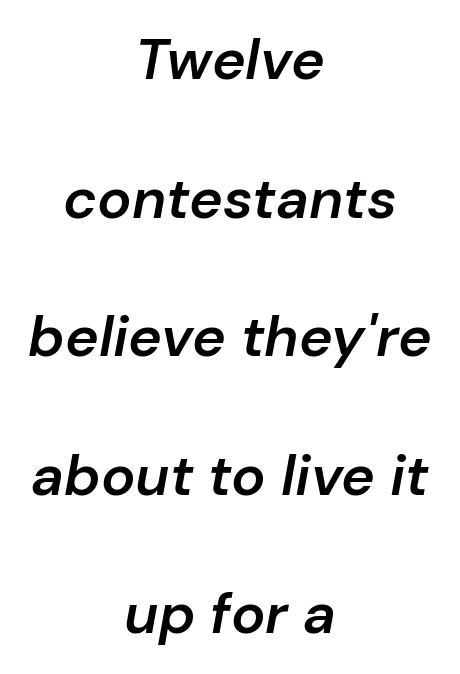
Q: Is the text bold? A: Semi-bold.
Q: Is the text italic (slanted)? A: Yes, it leans right by about 10 degrees.
Q: Is the text underlined? A: No.
Q: How is the paragraph aligned? A: Centered.
Q: Is the spacing between letters normal or unusually wide? A: Normal.
Q: Is the spacing between lines tight, normal or loose? A: Loose.
Q: Width (condensed, normal, or wide)? A: Normal.
Q: Stroke contrast? A: Low.
Q: x-height? A: Medium.
Q: Monospaced? A: No.
